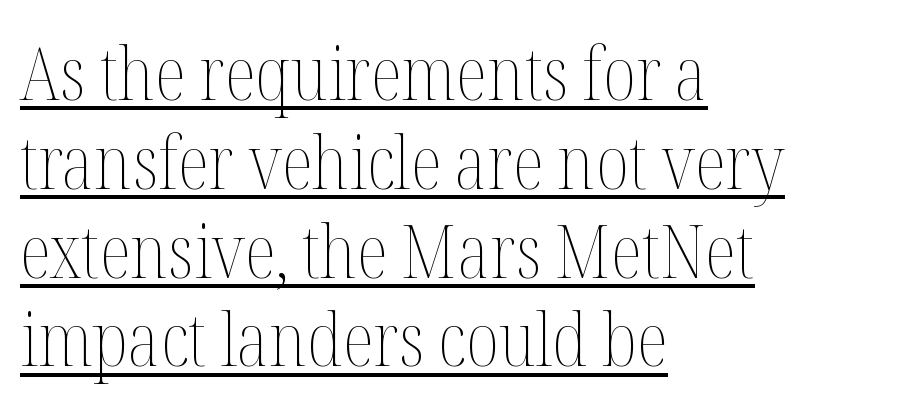
Q: Is the text bold? A: No.
Q: Is the text italic (slanted)? A: No, it is upright.
Q: Is the text underlined? A: Yes.
Q: How is the paragraph aligned? A: Left-aligned.
Q: Is the spacing between letters normal or unusually wide? A: Normal.
Q: Width (condensed, normal, or wide)? A: Condensed.
Q: Stroke contrast? A: Medium.
Q: x-height? A: Medium.
Q: Monospaced? A: No.
